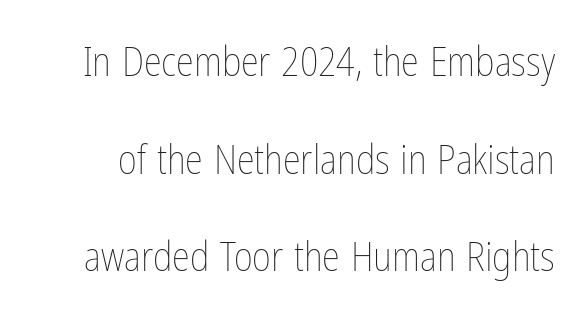
Q: Is the text bold? A: No.
Q: Is the text italic (slanted)? A: No, it is upright.
Q: Is the text underlined? A: No.
Q: Is the spacing between letters normal or unusually wide? A: Normal.
Q: Is the spacing between lines tight, normal or loose? A: Loose.
Q: Width (condensed, normal, or wide)? A: Condensed.
Q: Stroke contrast? A: Low.
Q: x-height? A: Medium.
Q: Monospaced? A: No.
